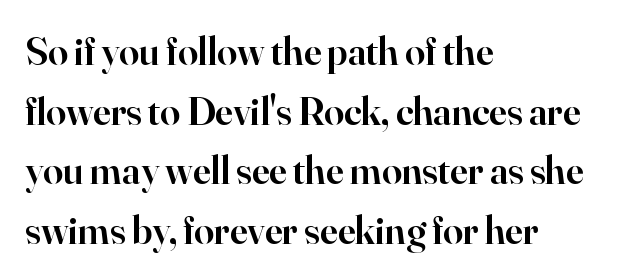
The image shows 40 px semibold serif type, upright; set left-aligned, normal line spacing (1.49x), normal letter spacing, not underlined; high stroke contrast and a small x-height.
